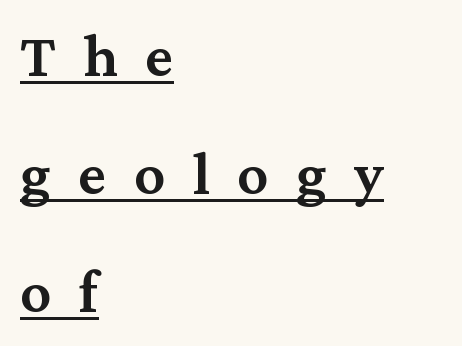
Varying glyph widths throughout — classic text-font behaviour. Compared with typical paragraphs, the rows here are farther apart. Caption: expanded tracking, letters set apart. Is this a sans? No — the strokes have serifs.
